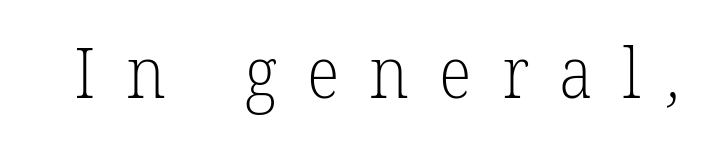
{"serif": "yes", "bold": "no", "weight": "light", "width": "normal", "stroke_contrast": "low", "x_height": "medium", "monospaced": "no", "underline": "no", "letter_spacing": "wide", "letter_spacing_em": 0.43, "glyph_px": 70}
